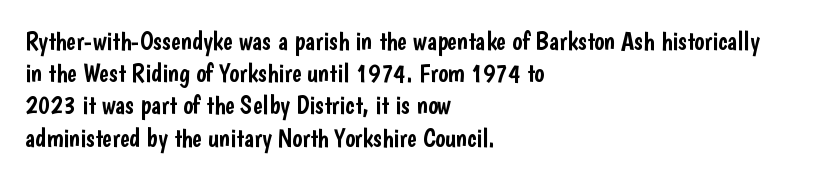
{"italic": "no", "underline": "no", "align": "left", "line_spacing_ratio": 1.24, "letter_spacing": "normal", "letter_spacing_em": 0.0, "glyph_px": 26}
